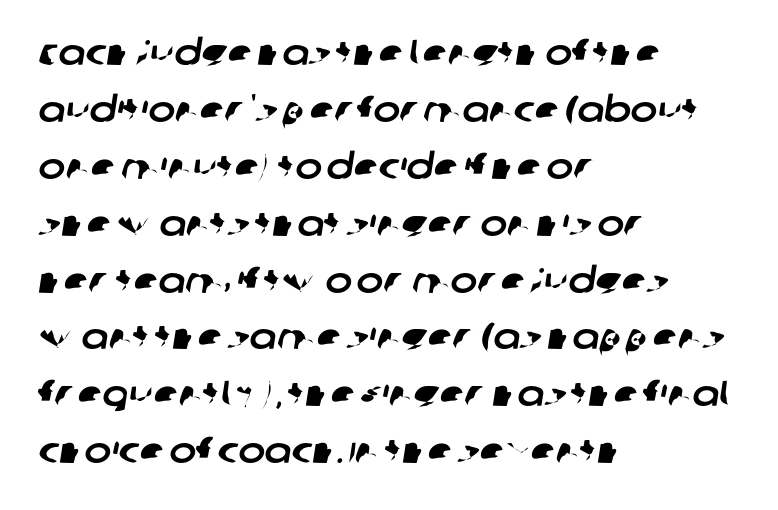
Unlike a traditional serif, this face leaves its strokes unadorned. The face used here is rendered with its standard letterfit. The letters advance in unequal steps, a hallmark of proportional type. The lines sit at an ordinary, default distance from one another.
